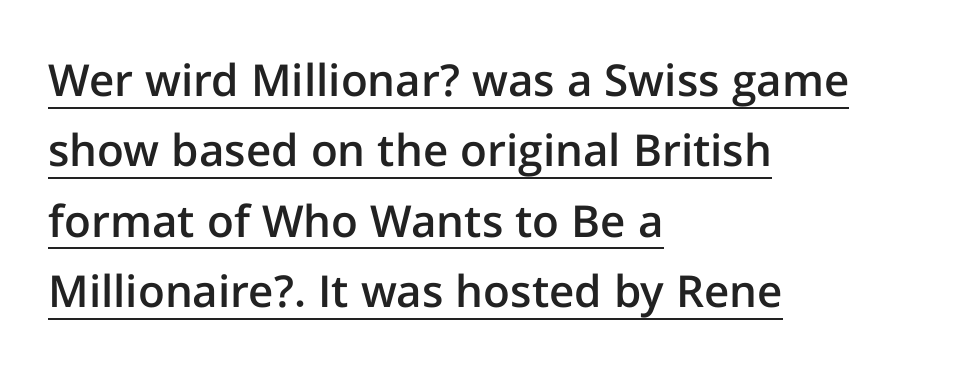
The image shows 44 px semibold sans-serif type, upright; set left-aligned, normal line spacing (1.6x), normal letter spacing, underlined; low stroke contrast and a medium x-height.
